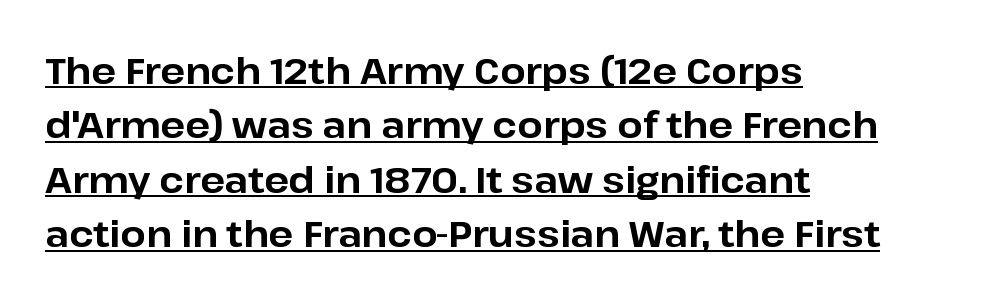
{"serif": "no", "italic": "no", "bold": "yes", "weight": "bold", "width": "normal", "stroke_contrast": "low", "x_height": "medium", "monospaced": "no", "underline": "yes", "align": "left", "line_spacing": "normal", "line_spacing_ratio": 1.51, "letter_spacing": "normal", "letter_spacing_em": 0.0, "glyph_px": 36}
